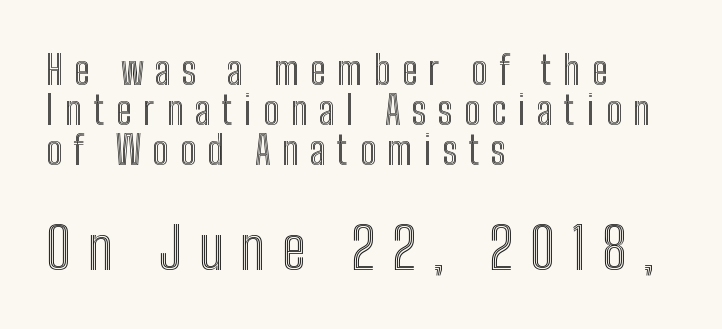
The image shows 58 px condensed type, upright; set left-aligned, tight line spacing (1.02x), unusually wide letter spacing (+0.29 em), not underlined; the second (bottom) block is 1.49x larger; a medium x-height.
